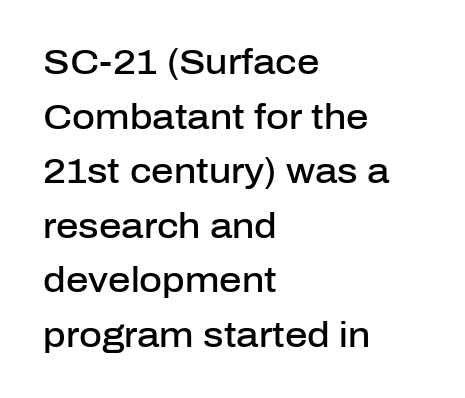
The letters advance in unequal steps, a hallmark of proportional type. Letter spacing: default. The leading is moderate, giving the passage an even texture. Upright lettering throughout.
